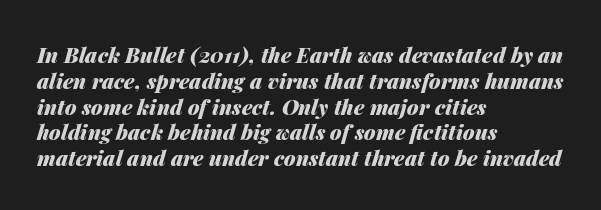
Is the type bold? Yes — the strokes are clearly thick and heavy. The font's italic variant was chosen for this text. A bare baseline throughout the passage. The letterforms sit shoulder to shoulder at normal distance. Short and long lines alike share a common starting point at left.
